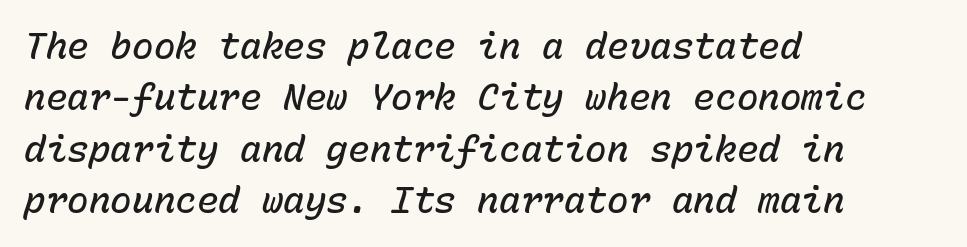
Style check: oblique. Here the designer chose a console-style face with uniform glyph widths. Underlining? Definitely not there. Reading down the column, the eye jumps a familiar distance to each next line. Compared with a centered layout, this one pins lines to the left instead.
